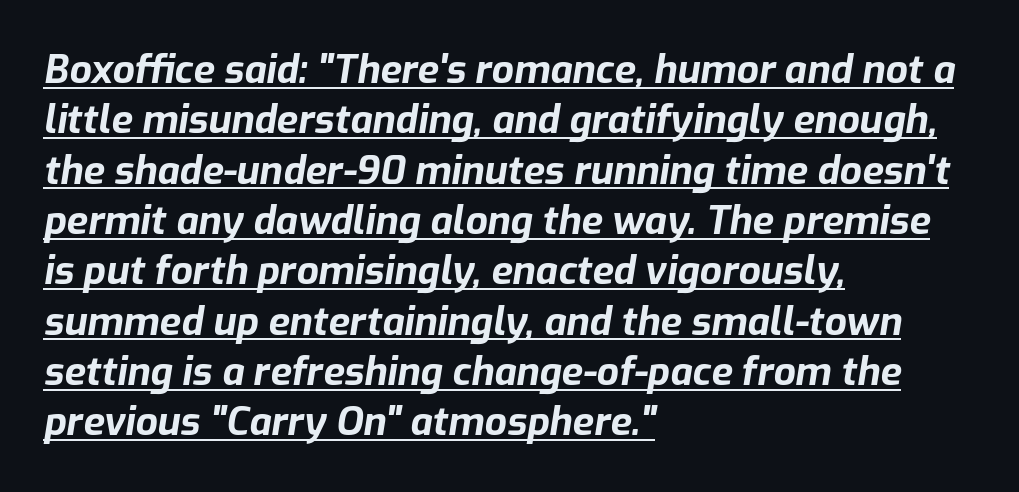
Q: Is the text bold? A: Yes.
Q: Is the text italic (slanted)? A: Yes, it leans right by about 9 degrees.
Q: Is the text underlined? A: Yes.
Q: How is the paragraph aligned? A: Left-aligned.
Q: Is the spacing between letters normal or unusually wide? A: Normal.
Q: Is the spacing between lines tight, normal or loose? A: Normal.
Q: Width (condensed, normal, or wide)? A: Normal.
Q: Stroke contrast? A: Low.
Q: x-height? A: Medium.
Q: Monospaced? A: No.
